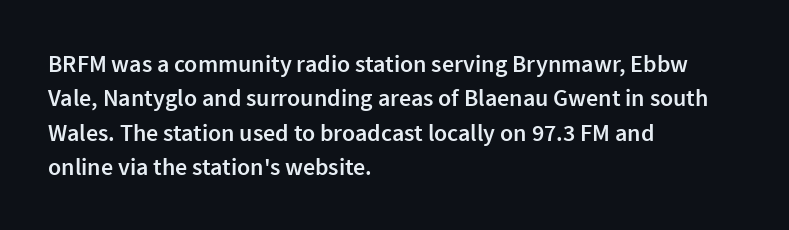
The image shows 24 px text type, upright; set left-aligned, normal line spacing (1.43x), normal letter spacing, not underlined.
